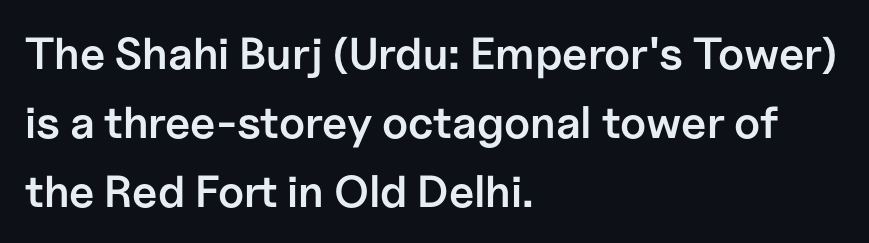
Q: Is the text bold? A: Semi-bold.
Q: Is the text italic (slanted)? A: No, it is upright.
Q: Is the typeface a serif or a sans-serif typeface? A: Sans-serif.
Q: Is the text underlined? A: No.
Q: How is the paragraph aligned? A: Left-aligned.
Q: Is the spacing between letters normal or unusually wide? A: Normal.
Q: Is the spacing between lines tight, normal or loose? A: Normal.
Q: Width (condensed, normal, or wide)? A: Normal.
Q: Stroke contrast? A: Low.
Q: x-height? A: Medium.
Q: Monospaced? A: No.
